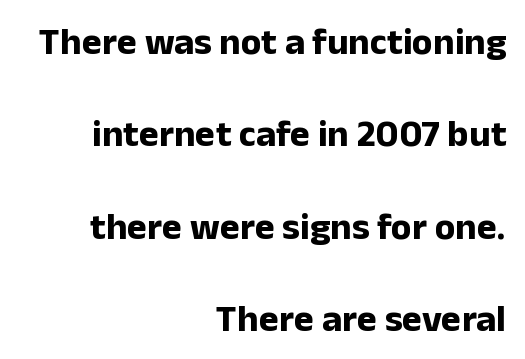
Q: Is the text bold? A: Yes.
Q: Is the text italic (slanted)? A: No, it is upright.
Q: Is the typeface a serif or a sans-serif typeface? A: Sans-serif.
Q: Is the text underlined? A: No.
Q: How is the paragraph aligned? A: Right-aligned.
Q: Is the spacing between letters normal or unusually wide? A: Normal.
Q: Is the spacing between lines tight, normal or loose? A: Loose.
Q: Width (condensed, normal, or wide)? A: Normal.
Q: Stroke contrast? A: Low.
Q: x-height? A: Medium.
Q: Monospaced? A: No.
